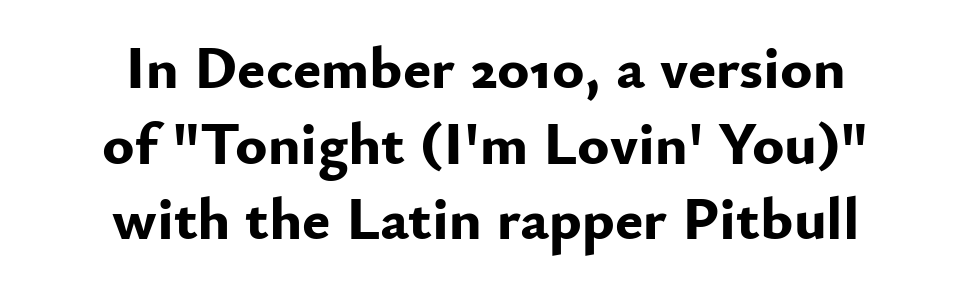
{"serif": "no", "italic": "no", "bold": "yes", "weight": "bold", "width": "normal", "stroke_contrast": "low", "x_height": "small", "monospaced": "no", "underline": "no", "align": "center", "line_spacing": "normal", "line_spacing_ratio": 1.26, "letter_spacing": "normal", "letter_spacing_em": 0.0, "glyph_px": 60}
